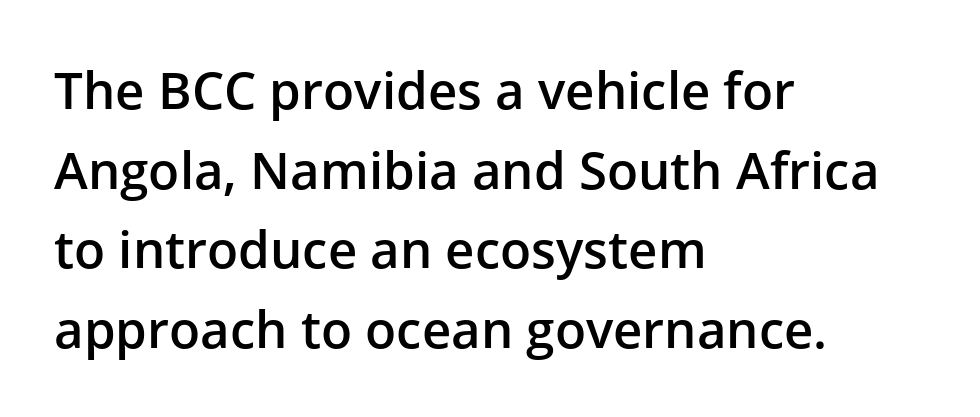
The image shows 51 px semibold sans-serif type, upright; set left-aligned, normal line spacing (1.56x), normal letter spacing, not underlined; low stroke contrast and a medium x-height.
